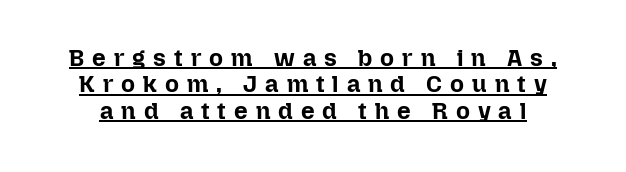
The image shows 24 px bold type, upright; set tight line spacing (1.1x), unusually wide letter spacing (+0.33 em), underlined.
